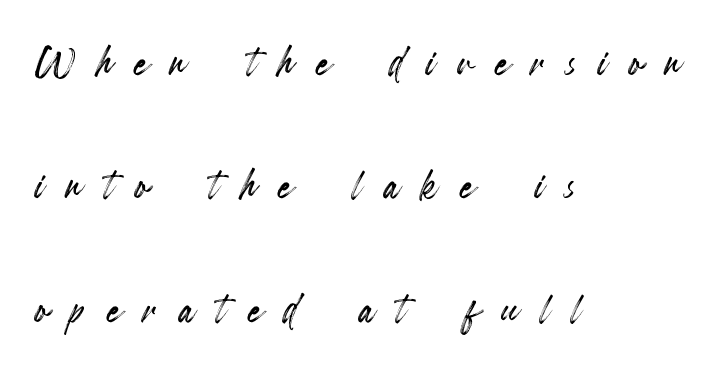
Q: Is the text italic (slanted)? A: Yes.
Q: Is the text underlined? A: No.
Q: How is the paragraph aligned? A: Left-aligned.
Q: Is the spacing between letters normal or unusually wide? A: Unusually wide.
Q: Is the spacing between lines tight, normal or loose? A: Loose.
Q: Width (condensed, normal, or wide)? A: Condensed.
Q: x-height? A: Small.
Q: Monospaced? A: No.
